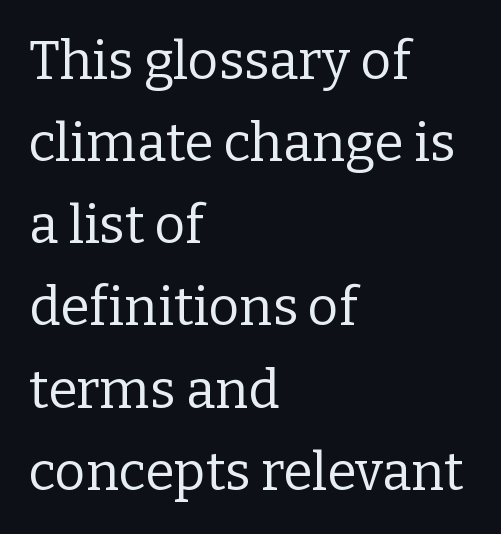
The image shows 53 px regular-weight serif type, upright; set left-aligned, normal line spacing (1.55x), normal letter spacing, not underlined; low stroke contrast and a medium x-height.
